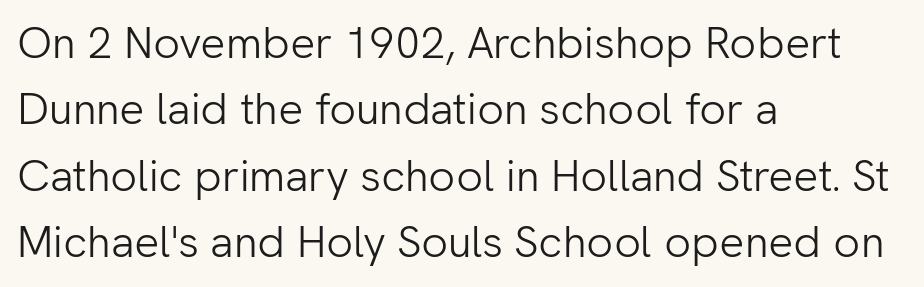
{"serif": "no", "italic": "no", "bold": "no", "weight": "light", "width": "normal", "stroke_contrast": "low", "x_height": "medium", "monospaced": "no", "underline": "no", "align": "left", "line_spacing": "normal", "line_spacing_ratio": 1.51, "letter_spacing": "normal", "letter_spacing_em": 0.0, "glyph_px": 44}
